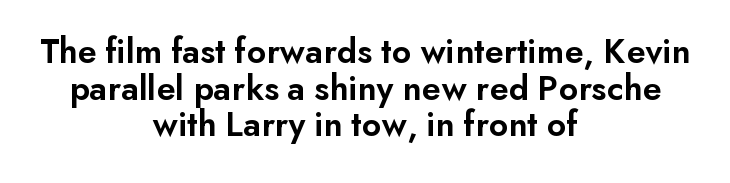
Q: Is the text bold? A: Semi-bold.
Q: Is the text italic (slanted)? A: No, it is upright.
Q: Is the typeface a serif or a sans-serif typeface? A: Sans-serif.
Q: Is the text underlined? A: No.
Q: How is the paragraph aligned? A: Centered.
Q: Is the spacing between letters normal or unusually wide? A: Normal.
Q: Is the spacing between lines tight, normal or loose? A: Tight.
Q: Width (condensed, normal, or wide)? A: Normal.
Q: Stroke contrast? A: Low.
Q: x-height? A: Small.
Q: Monospaced? A: No.
